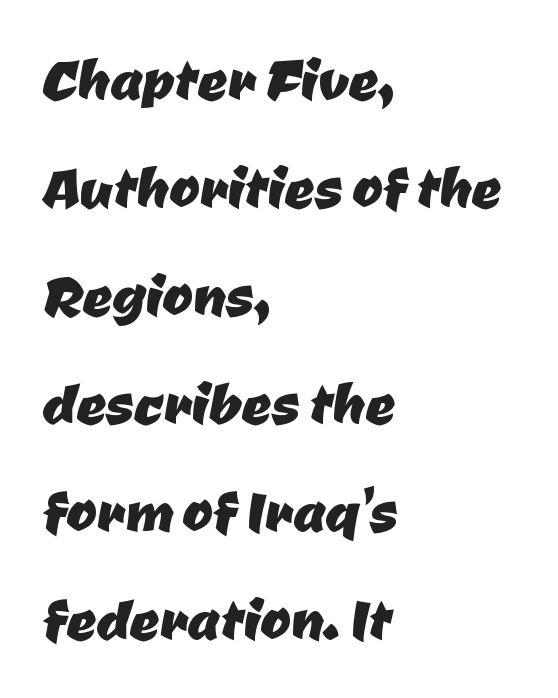
Q: Is the typeface a serif or a sans-serif typeface? A: Sans-serif.
Q: Is the text underlined? A: No.
Q: How is the paragraph aligned? A: Left-aligned.
Q: Is the spacing between letters normal or unusually wide? A: Normal.
Q: Is the spacing between lines tight, normal or loose? A: Normal.
Q: Width (condensed, normal, or wide)? A: Normal.
Q: Stroke contrast? A: Low.
Q: x-height? A: Medium.
Q: Monospaced? A: No.
